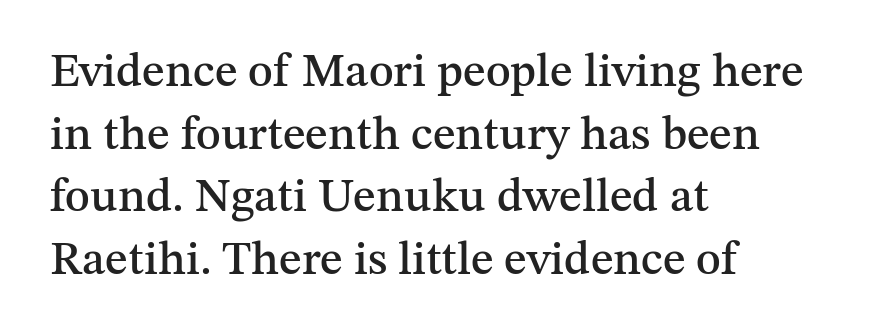
Do the letters lean? They stand straight. The font family rendered here belongs to the serif group. Reading down the column, the eye jumps a familiar distance to each next line. Here the designer chose a conventional face with non-uniform glyph widths. Characters follow at the spacing the type designer built in. All the whitespace from short lines collects on the right.
